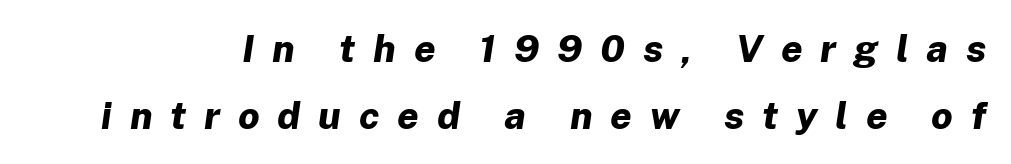
{"italic": "yes", "lean": "right", "slant_degrees": 8, "bold": "yes", "weight": "bold", "width": "normal", "stroke_contrast": "low", "x_height": "medium", "monospaced": "no", "underline": "no", "line_spacing_ratio": 1.77, "letter_spacing": "wide", "letter_spacing_em": 0.47, "glyph_px": 38}
